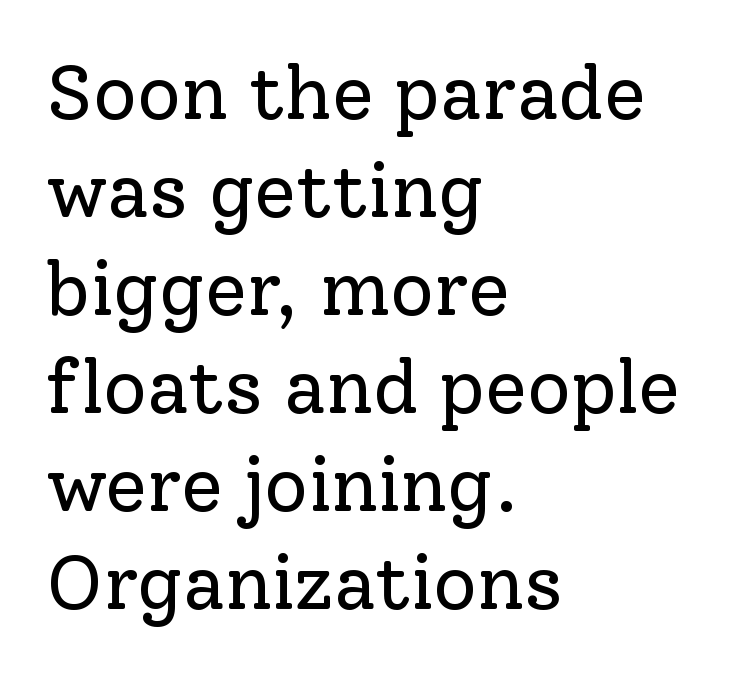
Q: Is the text bold? A: No.
Q: Is the text italic (slanted)? A: No, it is upright.
Q: Is the typeface a serif or a sans-serif typeface? A: Serif.
Q: Is the text underlined? A: No.
Q: How is the paragraph aligned? A: Left-aligned.
Q: Is the spacing between letters normal or unusually wide? A: Normal.
Q: Is the spacing between lines tight, normal or loose? A: Normal.
Q: Width (condensed, normal, or wide)? A: Normal.
Q: Stroke contrast? A: Low.
Q: x-height? A: Medium.
Q: Monospaced? A: No.
